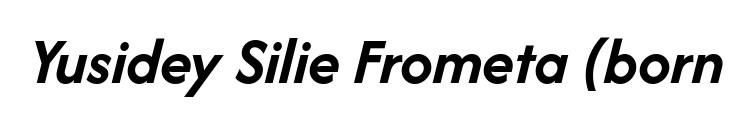
Q: Is the text bold? A: Yes.
Q: Is the text italic (slanted)? A: Yes, it leans right by about 14 degrees.
Q: Is the text underlined? A: No.
Q: Is the spacing between letters normal or unusually wide? A: Normal.
Q: Width (condensed, normal, or wide)? A: Normal.
Q: Stroke contrast? A: Low.
Q: x-height? A: Medium.
Q: Monospaced? A: No.
